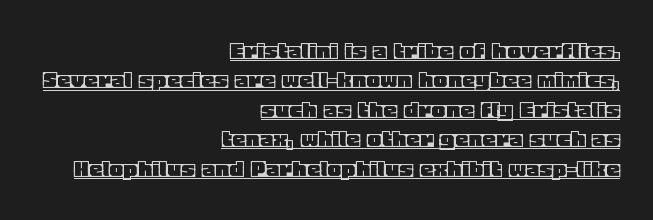
The image shows 27 px text type, upright; set right-aligned, tight line spacing (1.09x), normal letter spacing, underlined.
